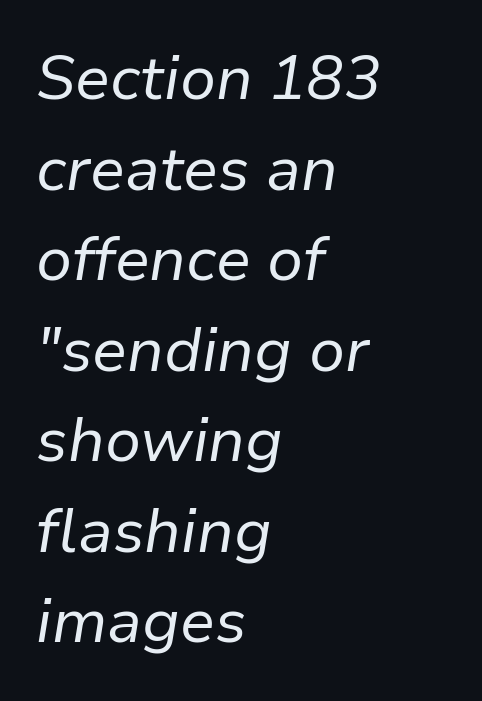
No extra ink here — the face is not bold. Note the varied advance widths — an 'i' is clearly narrower than an 'm'. You can tell it's italic because the verticals aren't actually vertical. These lines keep a tight, regular rhythm from letter to letter. A clean baseline with only descenders dipping below it. Alignment: flush left.
